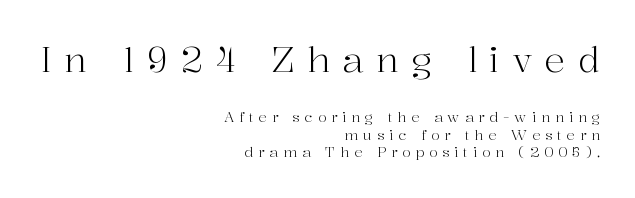
{"serif": "yes", "italic": "no", "bold": "no", "weight": "light", "width": "normal", "stroke_contrast": "high", "x_height": "medium", "monospaced": "no", "underline": "no", "align": "right", "line_spacing": "normal", "line_spacing_ratio": 1.26, "letter_spacing": "wide", "letter_spacing_em": 0.35, "larger_block": "first", "size_ratio": 2.5, "glyph_px": 35}
